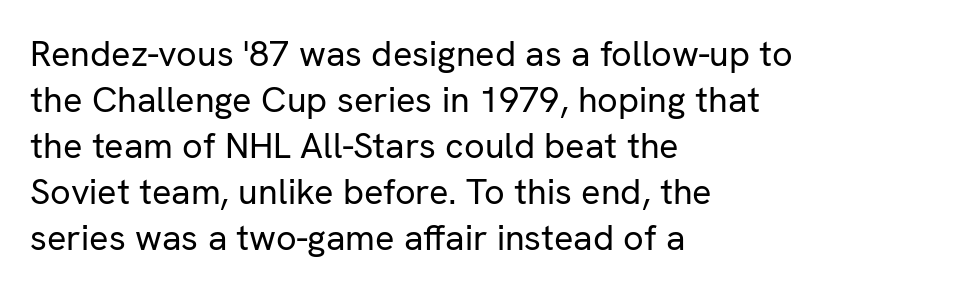
Q: Is the text bold? A: No.
Q: Is the text italic (slanted)? A: No, it is upright.
Q: Is the typeface a serif or a sans-serif typeface? A: Sans-serif.
Q: Is the text underlined? A: No.
Q: How is the paragraph aligned? A: Left-aligned.
Q: Is the spacing between letters normal or unusually wide? A: Normal.
Q: Is the spacing between lines tight, normal or loose? A: Normal.
Q: Width (condensed, normal, or wide)? A: Normal.
Q: Stroke contrast? A: Low.
Q: x-height? A: Medium.
Q: Monospaced? A: No.
